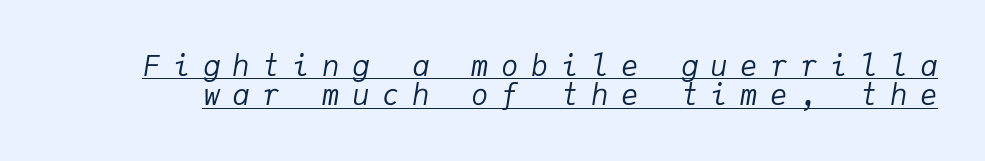
The image shows 29 px regular-weight type, italic (leaning right), monospaced; set tight line spacing (1.01x), unusually wide letter spacing (+0.43 em), underlined; low stroke contrast and a medium x-height.
